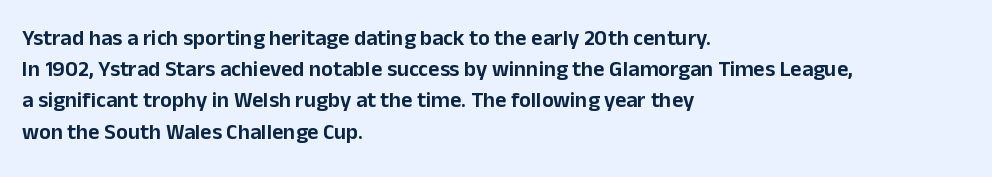
Q: Is the text italic (slanted)? A: No, it is upright.
Q: Is the text underlined? A: No.
Q: How is the paragraph aligned? A: Left-aligned.
Q: Is the spacing between letters normal or unusually wide? A: Normal.
Q: Is the spacing between lines tight, normal or loose? A: Normal.
